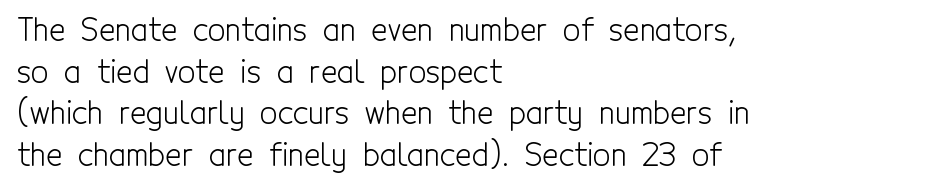
The image shows 31 px light, condensed sans-serif type, upright; set left-aligned, normal line spacing (1.34x), normal letter spacing, not underlined; a medium x-height.
